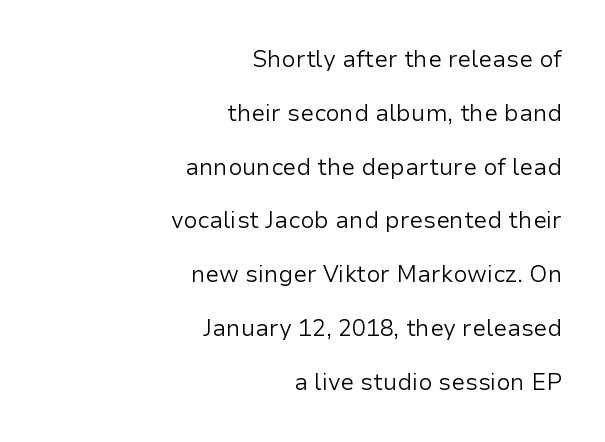
{"italic": "no", "bold": "no", "underline": "no", "align": "right", "line_spacing": "loose", "line_spacing_ratio": 2.34, "letter_spacing": "normal", "letter_spacing_em": 0.0, "glyph_px": 23}
